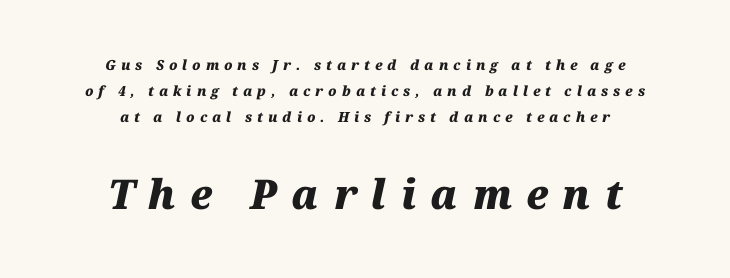
The image shows 41 px heavy type, italic (leaning right); set centered, line spacing 1.85x, unusually wide letter spacing (+0.35 em), not underlined; the second (bottom) block is 2.93x larger; medium stroke contrast and a medium x-height.
